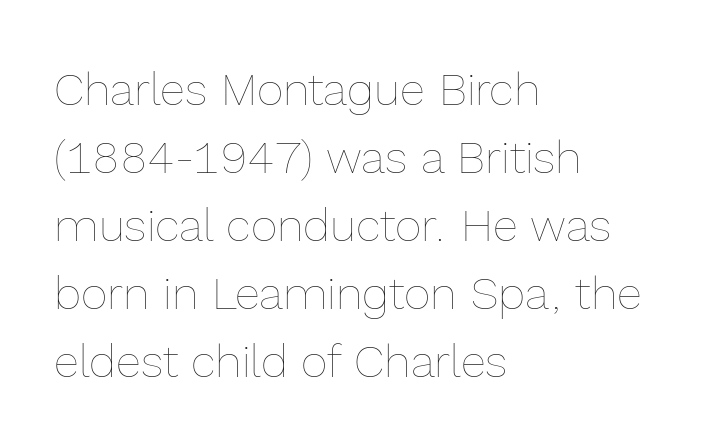
The image shows 46 px thin type, upright; set left-aligned, normal line spacing (1.48x), normal letter spacing, not underlined; a medium x-height.
